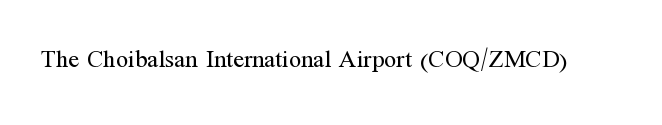
The image shows 25 px text type, upright; set normal letter spacing, not underlined.
